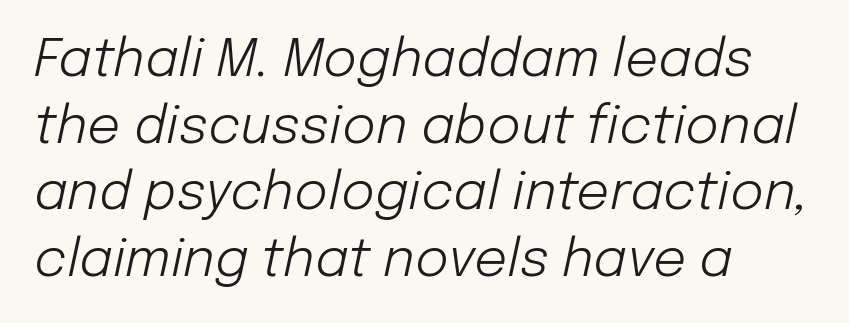
The image shows 52 px light type, italic (leaning right); set left-aligned, normal line spacing (1.28x), normal letter spacing, not underlined; low stroke contrast and a medium x-height.
